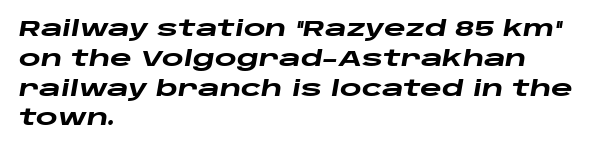
The image shows 21 px bold type, italic (leaning right); set left-aligned, normal line spacing (1.42x), normal letter spacing, not underlined.
